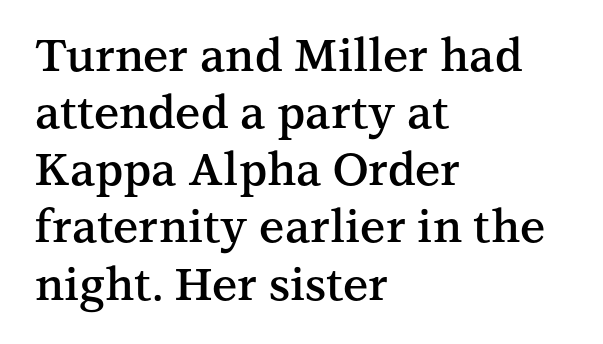
The image shows 45 px semibold serif type, upright; set left-aligned, normal line spacing (1.27x), normal letter spacing, not underlined; medium stroke contrast and a medium x-height.
